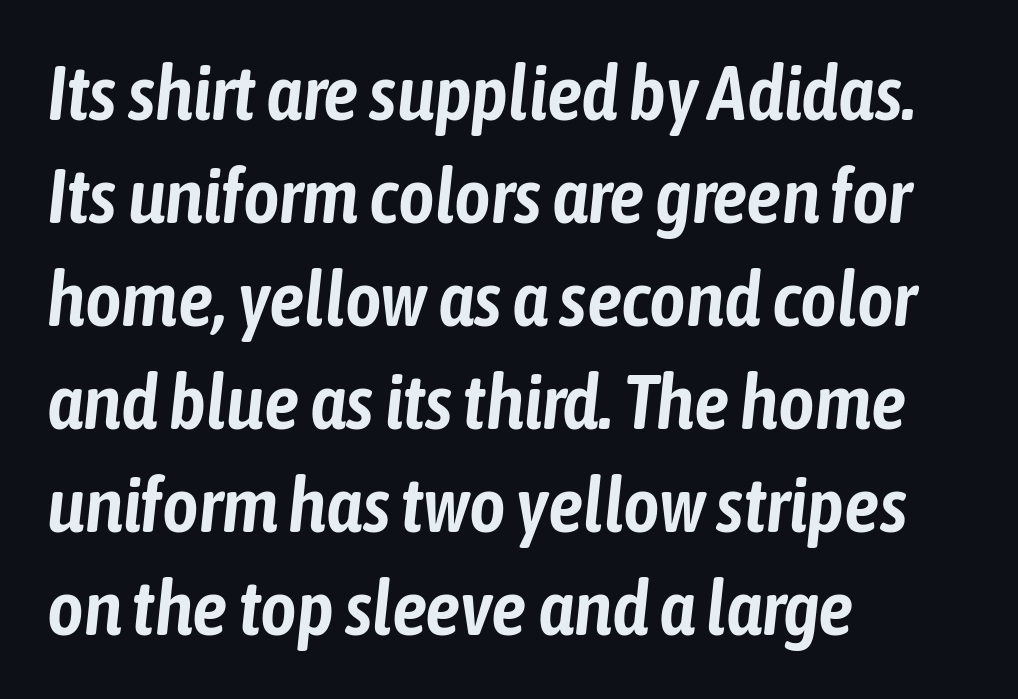
{"italic": "yes", "lean": "right", "slant_degrees": 6, "width": "condensed", "stroke_contrast": "low", "x_height": "medium", "monospaced": "no", "underline": "no", "align": "left", "line_spacing": "normal", "line_spacing_ratio": 1.32, "letter_spacing": "normal", "letter_spacing_em": 0.0, "glyph_px": 78}
